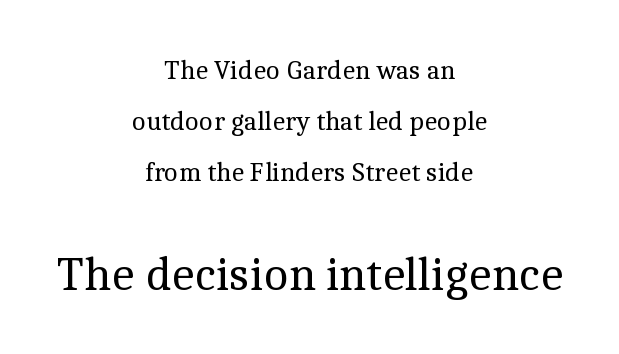
Q: Is the text bold? A: No.
Q: Is the text italic (slanted)? A: No, it is upright.
Q: Is the typeface a serif or a sans-serif typeface? A: Serif.
Q: Is the text underlined? A: No.
Q: How is the paragraph aligned? A: Centered.
Q: Is the spacing between letters normal or unusually wide? A: Normal.
Q: Which block of text is set in a larger size, the first (top) or the second (bottom)? A: The second (bottom) one.
Q: Width (condensed, normal, or wide)? A: Normal.
Q: x-height? A: Medium.
Q: Monospaced? A: No.
